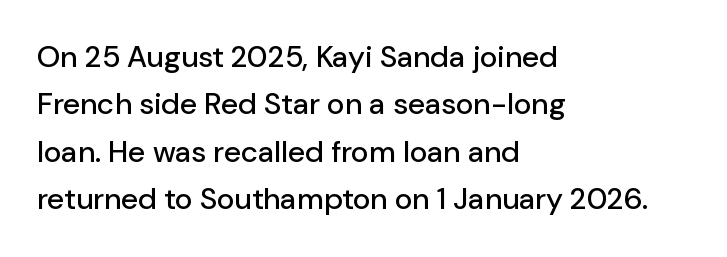
The image shows 30 px sans-serif type, upright; set left-aligned, normal line spacing (1.58x), normal letter spacing, not underlined; low stroke contrast and a medium x-height.
